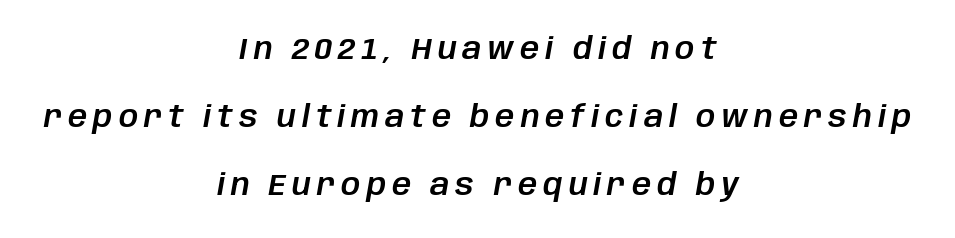
{"italic": "yes", "lean": "right", "slant_degrees": 10, "width": "normal", "stroke_contrast": "low", "x_height": "large", "monospaced": "no", "underline": "no", "align": "center", "line_spacing": "loose", "line_spacing_ratio": 2.26, "letter_spacing": "wide", "letter_spacing_em": 0.2, "glyph_px": 30}
